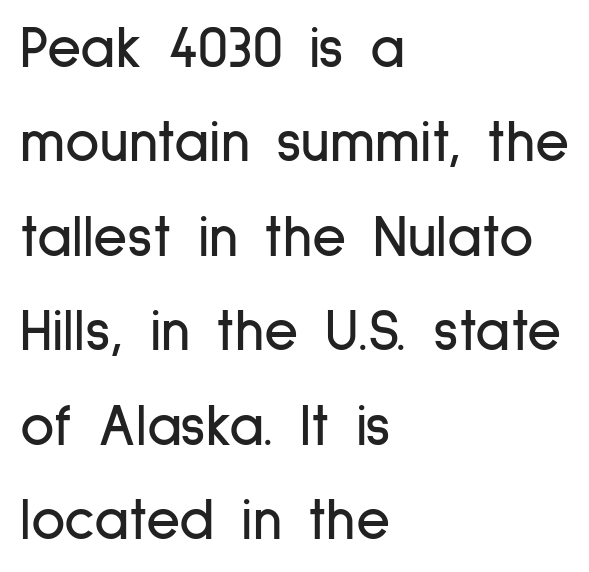
Q: Is the text italic (slanted)? A: No, it is upright.
Q: Is the typeface a serif or a sans-serif typeface? A: Sans-serif.
Q: Is the text underlined? A: No.
Q: How is the paragraph aligned? A: Left-aligned.
Q: Is the spacing between letters normal or unusually wide? A: Normal.
Q: Is the spacing between lines tight, normal or loose? A: Normal.
Q: Width (condensed, normal, or wide)? A: Condensed.
Q: Stroke contrast? A: Low.
Q: x-height? A: Medium.
Q: Monospaced? A: No.
